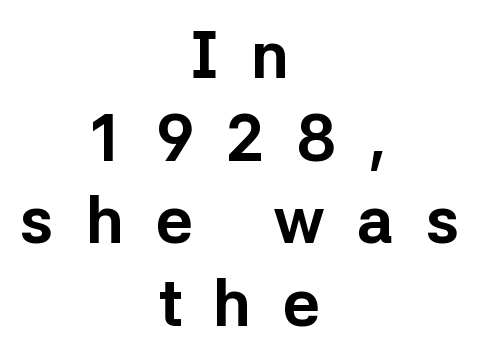
The rendering uses natural spacing where letterforms have individual widths. The line-height multiplier appears to be the usual default. You could only call the tracking loose — the letters float apart. Grotesque or geometric, the face here clearly has no serifs.
